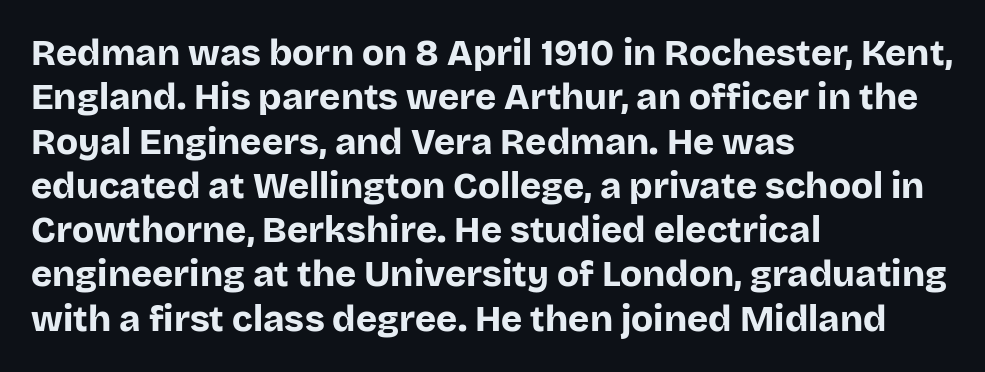
Q: Is the text bold? A: Yes.
Q: Is the text italic (slanted)? A: No, it is upright.
Q: Is the typeface a serif or a sans-serif typeface? A: Sans-serif.
Q: Is the text underlined? A: No.
Q: How is the paragraph aligned? A: Left-aligned.
Q: Is the spacing between letters normal or unusually wide? A: Normal.
Q: Width (condensed, normal, or wide)? A: Normal.
Q: Stroke contrast? A: Low.
Q: x-height? A: Large.
Q: Monospaced? A: No.
